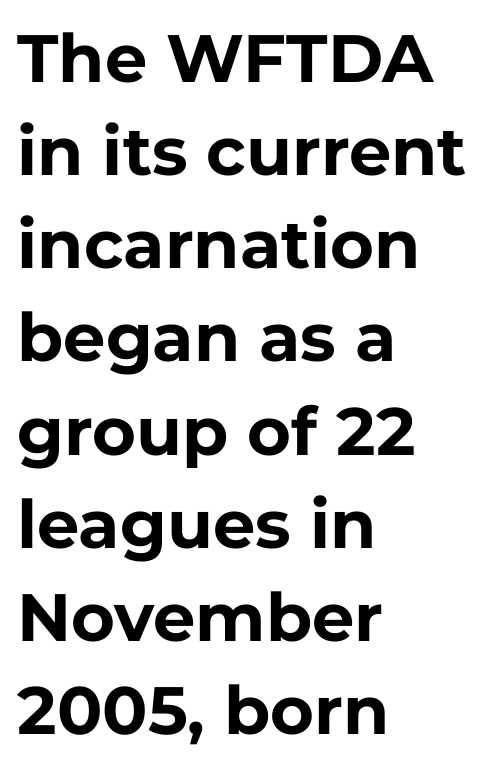
Q: Is the text bold? A: Yes.
Q: Is the text italic (slanted)? A: No, it is upright.
Q: Is the typeface a serif or a sans-serif typeface? A: Sans-serif.
Q: Is the text underlined? A: No.
Q: How is the paragraph aligned? A: Left-aligned.
Q: Is the spacing between letters normal or unusually wide? A: Normal.
Q: Is the spacing between lines tight, normal or loose? A: Normal.
Q: Width (condensed, normal, or wide)? A: Normal.
Q: Stroke contrast? A: Low.
Q: x-height? A: Medium.
Q: Monospaced? A: No.
